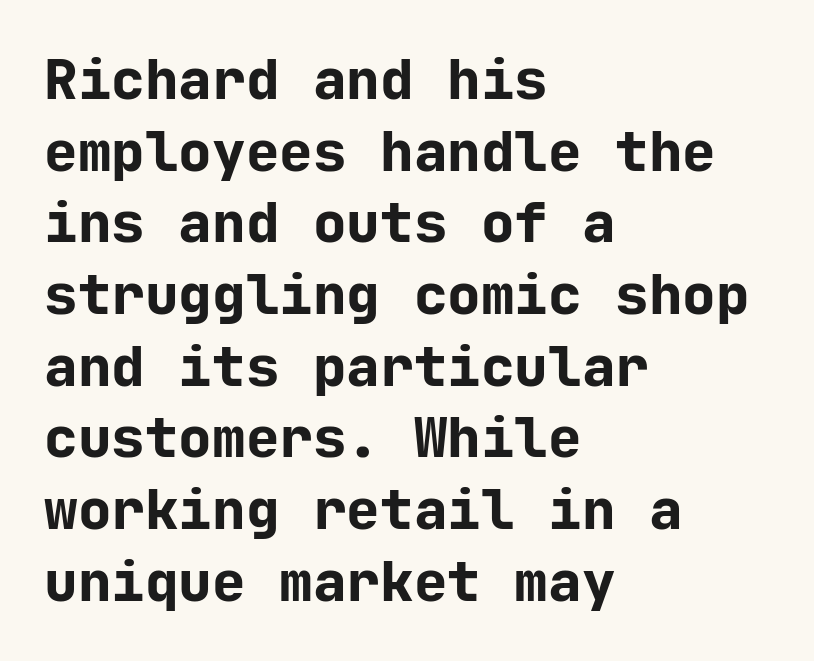
Q: Is the text bold? A: Yes.
Q: Is the text italic (slanted)? A: No, it is upright.
Q: Is the typeface a serif or a sans-serif typeface? A: Sans-serif.
Q: Is the text underlined? A: No.
Q: How is the paragraph aligned? A: Left-aligned.
Q: Is the spacing between letters normal or unusually wide? A: Normal.
Q: Is the spacing between lines tight, normal or loose? A: Normal.
Q: Width (condensed, normal, or wide)? A: Normal.
Q: Stroke contrast? A: Low.
Q: x-height? A: Medium.
Q: Monospaced? A: Yes.
